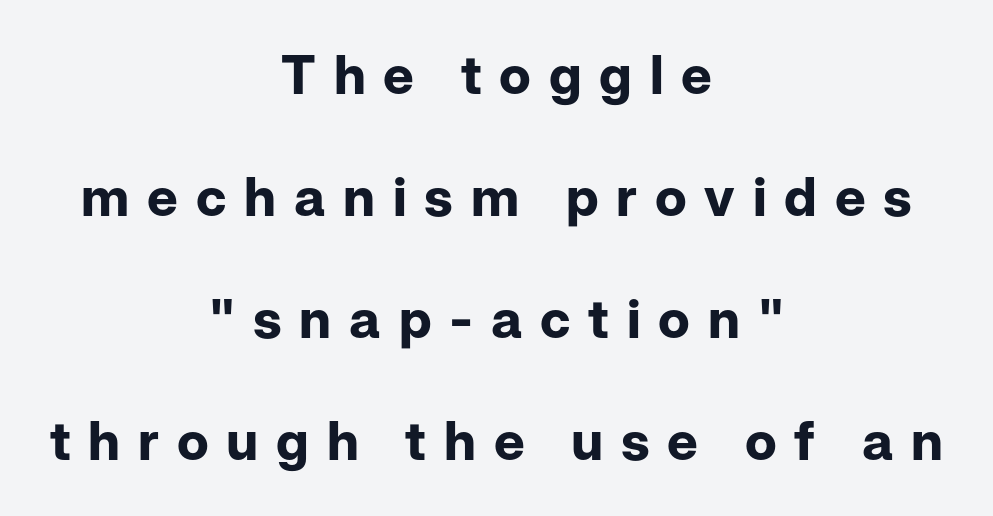
Q: Is the text bold? A: Yes.
Q: Is the text italic (slanted)? A: No, it is upright.
Q: Is the typeface a serif or a sans-serif typeface? A: Sans-serif.
Q: Is the text underlined? A: No.
Q: How is the paragraph aligned? A: Centered.
Q: Is the spacing between letters normal or unusually wide? A: Unusually wide.
Q: Is the spacing between lines tight, normal or loose? A: Loose.
Q: Width (condensed, normal, or wide)? A: Normal.
Q: Stroke contrast? A: Low.
Q: x-height? A: Medium.
Q: Monospaced? A: No.
